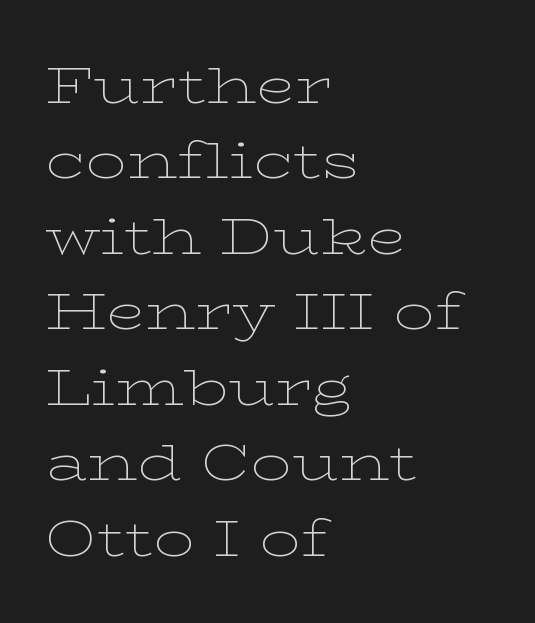
The image shows 51 px thin, wide serif type, upright; set left-aligned, normal line spacing (1.48x), normal letter spacing, not underlined; low stroke contrast and a medium x-height.
